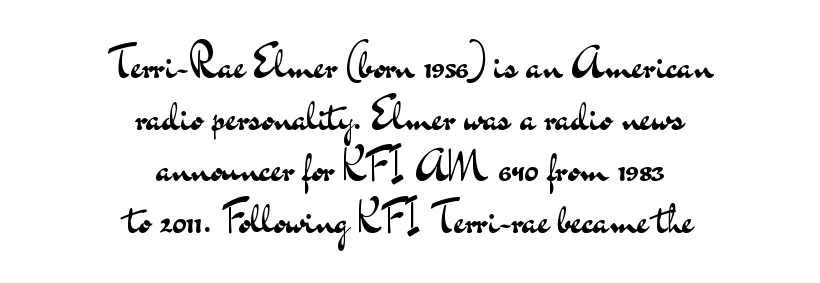
The image shows 43 px regular-weight, wide sans-serif type; set centered, line spacing 1.2x, normal letter spacing, not underlined; medium stroke contrast and a small x-height.
